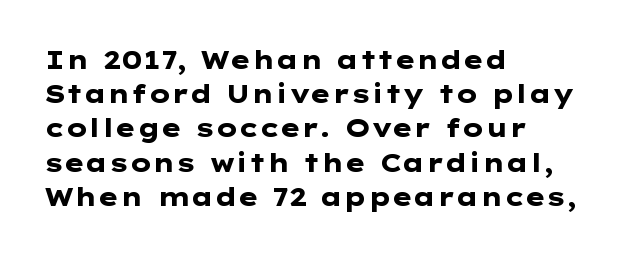
{"italic": "no", "bold": "yes", "underline": "no", "align": "left", "line_spacing": "normal", "line_spacing_ratio": 1.37, "letter_spacing": "normal", "letter_spacing_em": 0.0, "glyph_px": 25}
